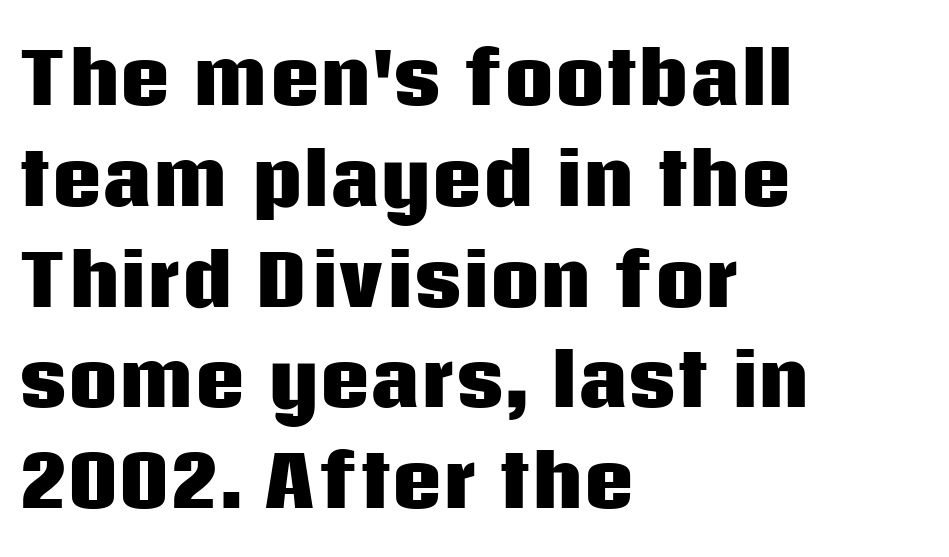
Q: Is the text bold? A: Yes.
Q: Is the text italic (slanted)? A: No, it is upright.
Q: Is the typeface a serif or a sans-serif typeface? A: Sans-serif.
Q: Is the text underlined? A: No.
Q: How is the paragraph aligned? A: Left-aligned.
Q: Is the spacing between letters normal or unusually wide? A: Normal.
Q: Is the spacing between lines tight, normal or loose? A: Normal.
Q: Width (condensed, normal, or wide)? A: Normal.
Q: Stroke contrast? A: Low.
Q: x-height? A: Large.
Q: Monospaced? A: No.
